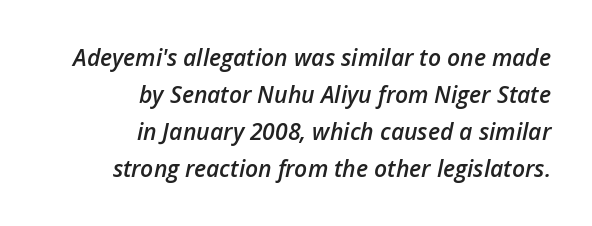
The image shows 23 px text type, italic (leaning right); set right-aligned, normal line spacing (1.61x), normal letter spacing, not underlined.
